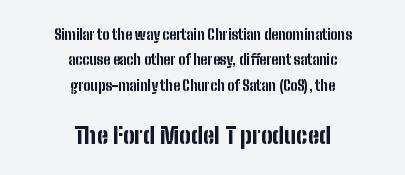
Bare-footed words on every line. Plenty of ink on the page — the face is bold. You get the small type first, then a jump to larger type. Characters follow at the spacing the type designer built in.
